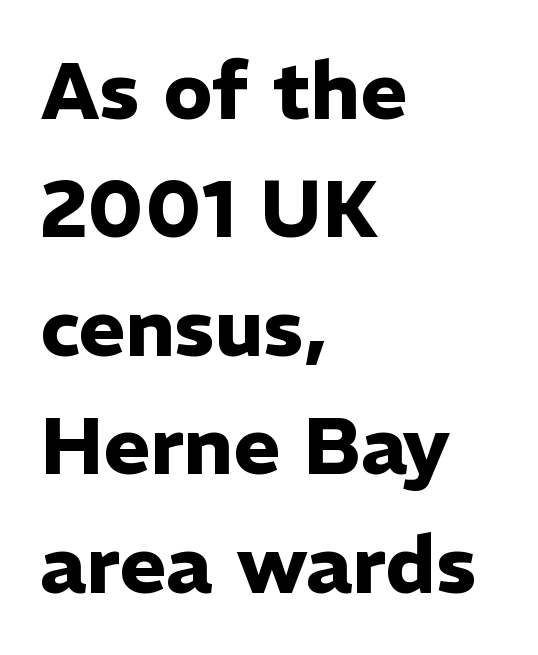
{"serif": "no", "italic": "no", "bold": "yes", "weight": "heavy", "width": "normal", "stroke_contrast": "low", "x_height": "medium", "monospaced": "no", "underline": "no", "align": "left", "line_spacing": "normal", "line_spacing_ratio": 1.48, "letter_spacing": "normal", "letter_spacing_em": 0.0, "glyph_px": 80}
